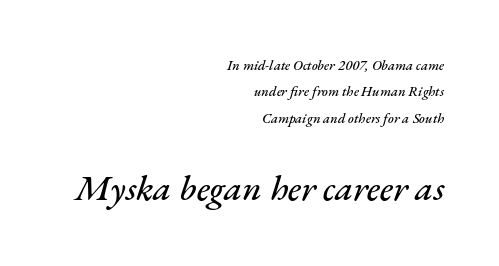
{"italic": "yes", "lean": "right", "slant_degrees": 17, "width": "normal", "stroke_contrast": "medium", "x_height": "small", "monospaced": "no", "underline": "no", "align": "right", "line_spacing_ratio": 1.88, "letter_spacing": "normal", "letter_spacing_em": 0.0, "larger_block": "second", "size_ratio": 2.57, "glyph_px": 36}
